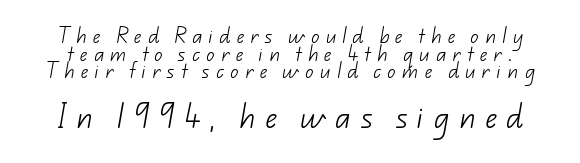
Q: Is the text bold? A: No.
Q: Is the text underlined? A: No.
Q: Is the spacing between letters normal or unusually wide? A: Unusually wide.
Q: Is the spacing between lines tight, normal or loose? A: Tight.
Q: Which block of text is set in a larger size, the first (top) or the second (bottom)? A: The second (bottom) one.
